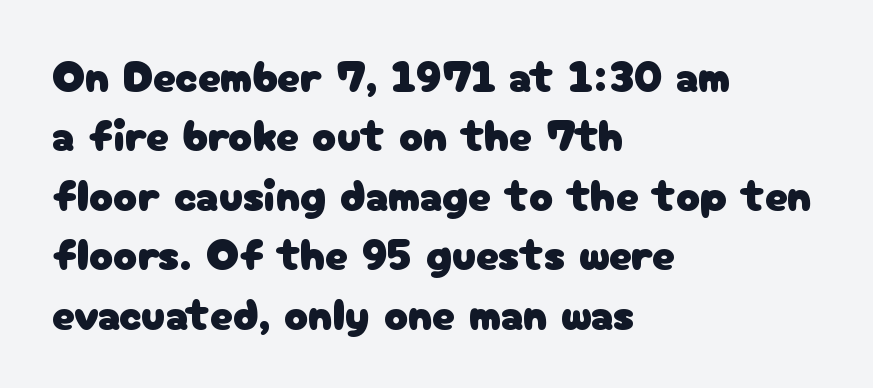
{"serif": "no", "italic": "no", "width": "normal", "stroke_contrast": "low", "x_height": "medium", "monospaced": "no", "underline": "no", "align": "left", "line_spacing": "normal", "line_spacing_ratio": 1.32, "letter_spacing": "normal", "letter_spacing_em": 0.0, "glyph_px": 45}
